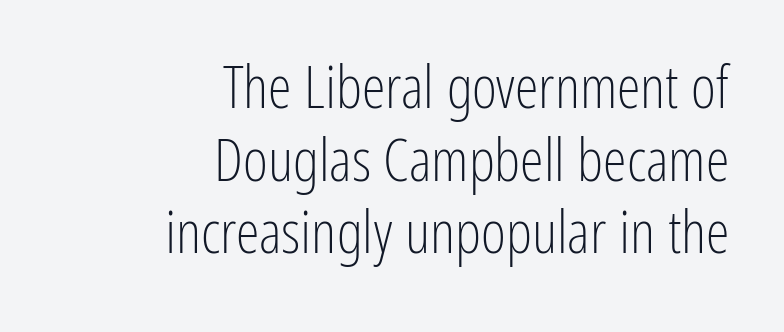
{"serif": "no", "italic": "no", "bold": "no", "weight": "light", "width": "condensed", "stroke_contrast": "low", "x_height": "medium", "monospaced": "no", "underline": "no", "align": "right", "line_spacing_ratio": 1.21, "letter_spacing": "normal", "letter_spacing_em": 0.0, "glyph_px": 60}
